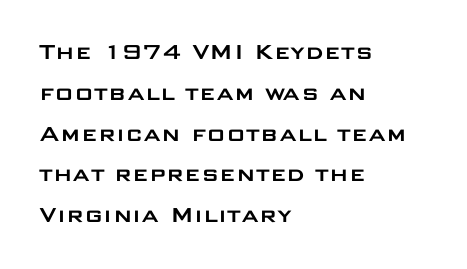
The image shows 26 px text type, upright; set left-aligned, normal line spacing (1.57x), normal letter spacing, not underlined.
